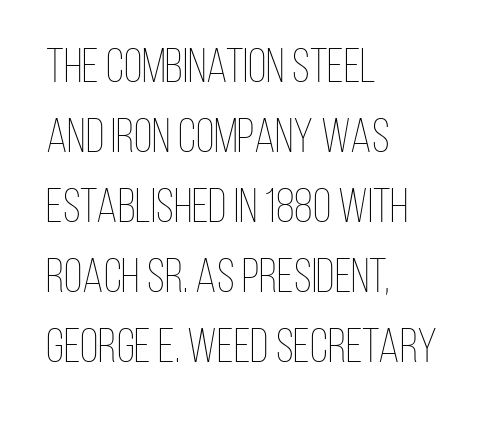
A normal amount of white space separates one row of letters from the next. The strokes carry an ordinary text weight at most. This sample has the flowing, uneven cadence of proportional lettering. A student would call this left alignment; a typographer would say flush left, rag right. How are the letters spaced? Ordinarily, with no added tracking.
